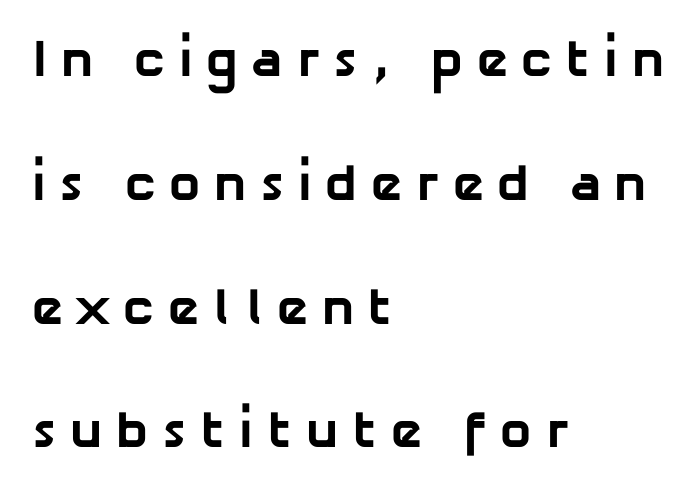
{"serif": "no", "bold": "yes", "weight": "bold", "width": "normal", "stroke_contrast": "low", "x_height": "medium", "monospaced": "no", "underline": "no", "align": "left", "line_spacing": "loose", "line_spacing_ratio": 2.38, "letter_spacing": "wide", "letter_spacing_em": 0.26, "glyph_px": 52}
